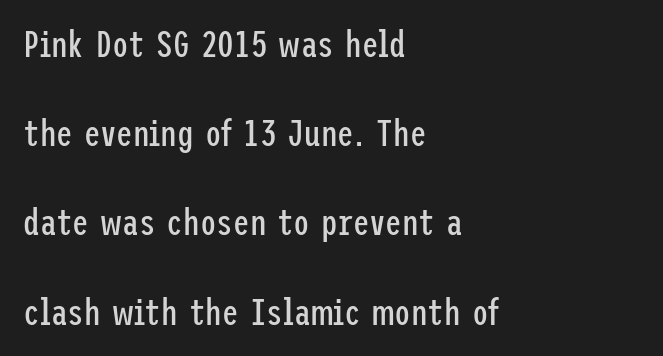
The image shows 37 px regular-weight, condensed sans-serif type, upright; set left-aligned, loose line spacing (2.41x), normal letter spacing, not underlined; low stroke contrast and a medium x-height.
